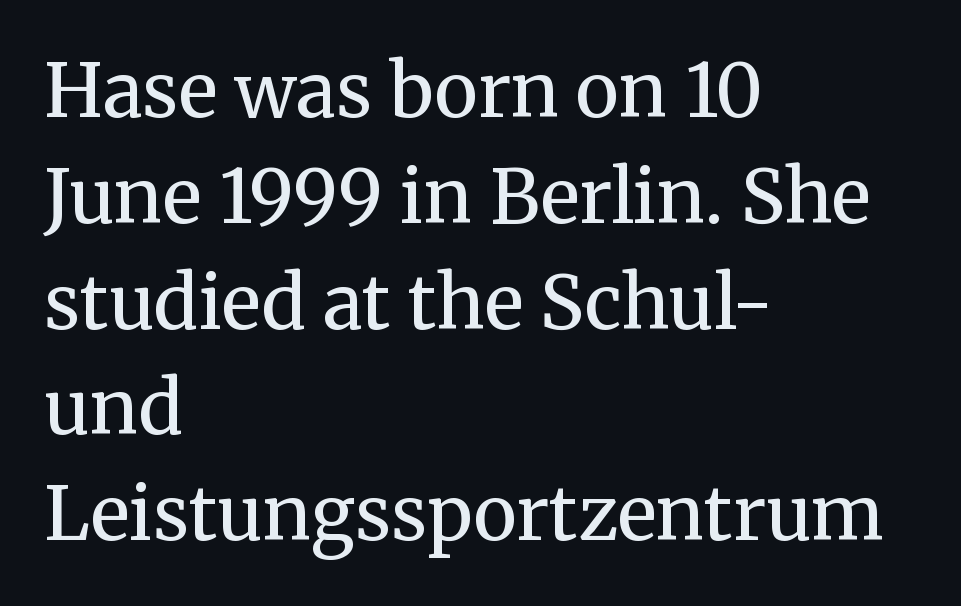
Q: Is the text bold? A: No.
Q: Is the text italic (slanted)? A: No, it is upright.
Q: Is the typeface a serif or a sans-serif typeface? A: Serif.
Q: Is the text underlined? A: No.
Q: How is the paragraph aligned? A: Left-aligned.
Q: Is the spacing between letters normal or unusually wide? A: Normal.
Q: Is the spacing between lines tight, normal or loose? A: Normal.
Q: Width (condensed, normal, or wide)? A: Normal.
Q: Stroke contrast? A: Medium.
Q: x-height? A: Medium.
Q: Monospaced? A: No.
